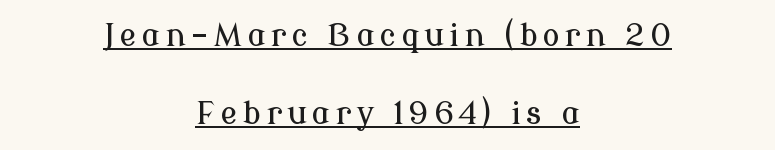
Does a line run under the words? Yes, clearly. What's the leading like? Stretched, with rows far apart. In terms of posture, this sample is upright. Here the designer chose a conventional face with non-uniform glyph widths. I'd call this a serif setting — the letters wear small feet.
